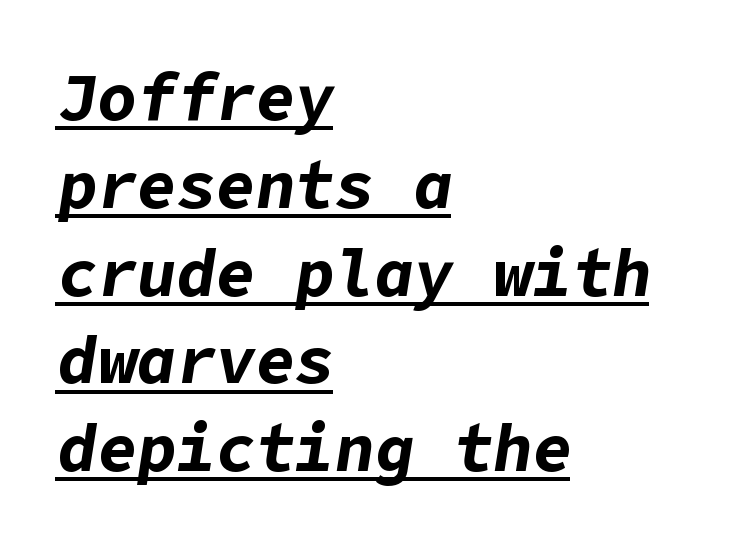
Q: Is the text bold? A: Yes.
Q: Is the text italic (slanted)? A: Yes, it leans right by about 9 degrees.
Q: Is the text underlined? A: Yes.
Q: How is the paragraph aligned? A: Left-aligned.
Q: Is the spacing between letters normal or unusually wide? A: Normal.
Q: Is the spacing between lines tight, normal or loose? A: Normal.
Q: Width (condensed, normal, or wide)? A: Normal.
Q: Stroke contrast? A: Low.
Q: x-height? A: Medium.
